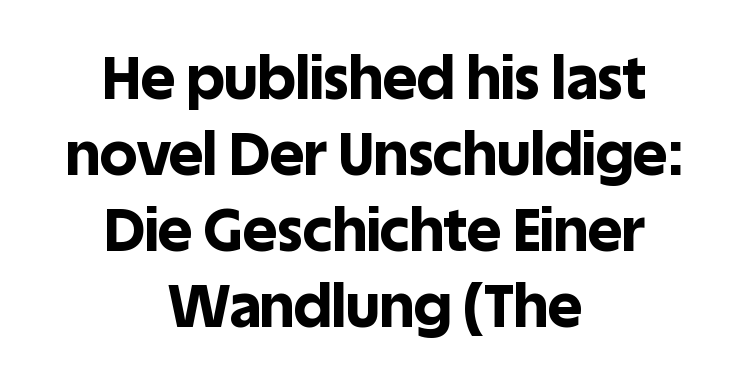
Q: Is the text bold? A: Yes.
Q: Is the text italic (slanted)? A: No, it is upright.
Q: Is the typeface a serif or a sans-serif typeface? A: Sans-serif.
Q: Is the text underlined? A: No.
Q: How is the paragraph aligned? A: Centered.
Q: Is the spacing between letters normal or unusually wide? A: Normal.
Q: Is the spacing between lines tight, normal or loose? A: Normal.
Q: Width (condensed, normal, or wide)? A: Normal.
Q: x-height? A: Large.
Q: Monospaced? A: No.
